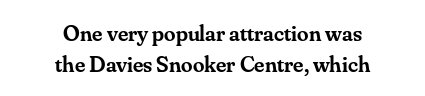
Q: Is the text bold? A: Semi-bold.
Q: Is the text italic (slanted)? A: No, it is upright.
Q: Is the text underlined? A: No.
Q: How is the paragraph aligned? A: Centered.
Q: Is the spacing between letters normal or unusually wide? A: Normal.
Q: Is the spacing between lines tight, normal or loose? A: Normal.
